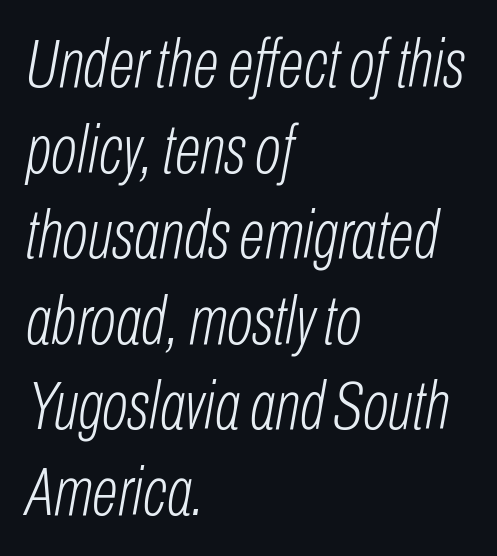
No word sits above an underline. Characters are canted at an angle relative to the baseline's perpendicular. Varying glyph widths throughout — classic text-font behaviour. Stems here are at most as thick as an everyday book face. Line beginnings align vertically; line endings do not. Students, note that the glyphs here touch the page at normal intervals.
